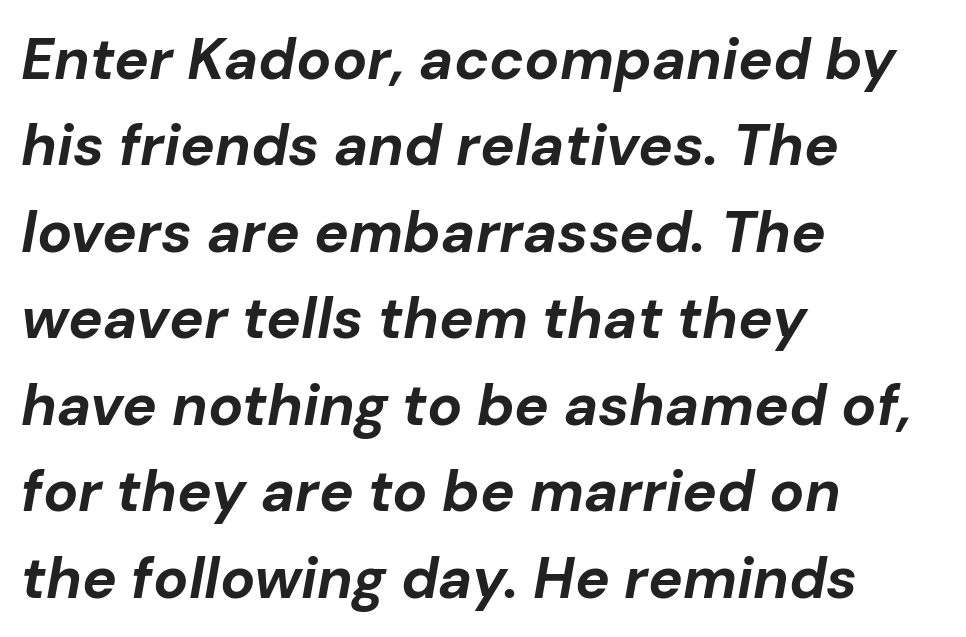
Do the characters align in a grid? No, the font is proportional. You could call the tracking neutral — neither tight nor loose. The glyphs look as if they've been sheared to an angle. Horizontal bands of white between lines are of average thickness. Beneath every word, the page is bare.
